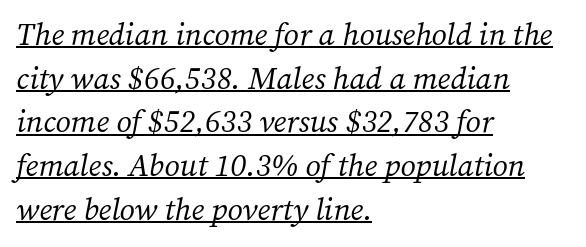
{"serif": "yes", "italic": "yes", "lean": "right", "slant_degrees": 12, "bold": "no", "weight": "regular", "width": "normal", "stroke_contrast": "medium", "x_height": "medium", "monospaced": "no", "underline": "yes", "align": "left", "line_spacing": "normal", "line_spacing_ratio": 1.41, "letter_spacing": "normal", "letter_spacing_em": 0.0, "glyph_px": 31}
